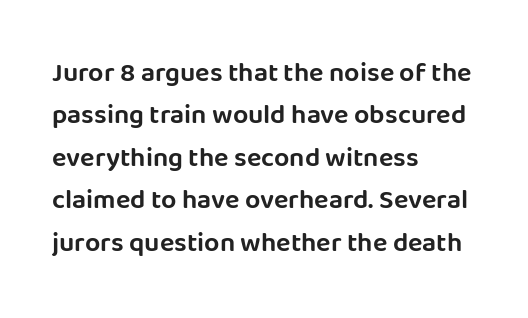
Q: Is the text italic (slanted)? A: No, it is upright.
Q: Is the text underlined? A: No.
Q: How is the paragraph aligned? A: Left-aligned.
Q: Is the spacing between letters normal or unusually wide? A: Normal.
Q: Is the spacing between lines tight, normal or loose? A: Normal.
